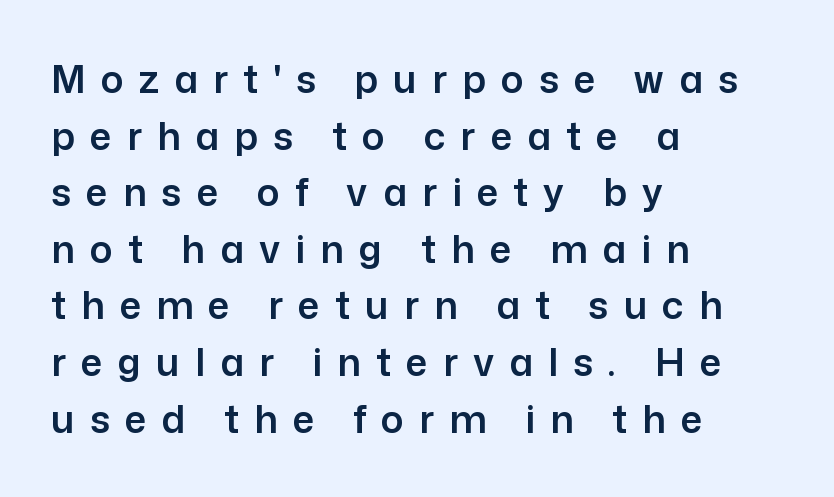
{"serif": "no", "italic": "no", "width": "normal", "stroke_contrast": "low", "x_height": "medium", "monospaced": "no", "underline": "no", "align": "left", "line_spacing": "normal", "line_spacing_ratio": 1.49, "letter_spacing": "wide", "letter_spacing_em": 0.4, "glyph_px": 38}
